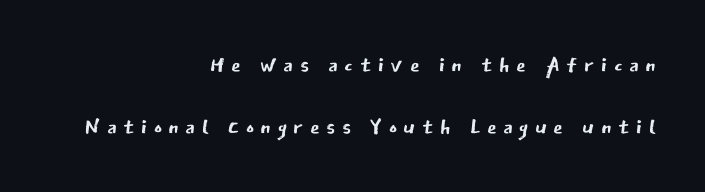
Summary of vertical rhythm: relaxed, with wide interline spacing. Character widths vary here, with narrow letters taking less room than wide ones. Casual observation: everything's shoved over to the right. Tracking here is generous; glyphs stand well apart from one another. Rendered with straight, roman letterforms.
